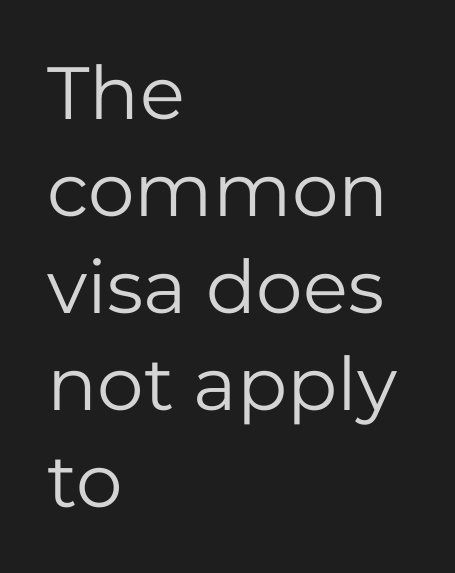
Successive baselines arrive at the customary interval. Is the stroke heavy? The answer is a plain regular-or-lighter. A typesetter would call this proportional, since set widths differ per character. Notice how the stems are strictly vertical — no italics here. Visually the block forms a straight wall on the left and a jagged coastline on the right.
